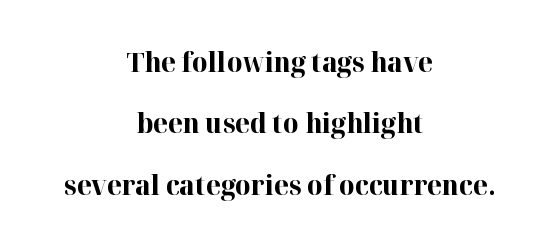
{"italic": "no", "bold": "yes", "underline": "no", "align": "center", "line_spacing": "loose", "line_spacing_ratio": 2.27, "letter_spacing": "normal", "letter_spacing_em": 0.0, "glyph_px": 27}
